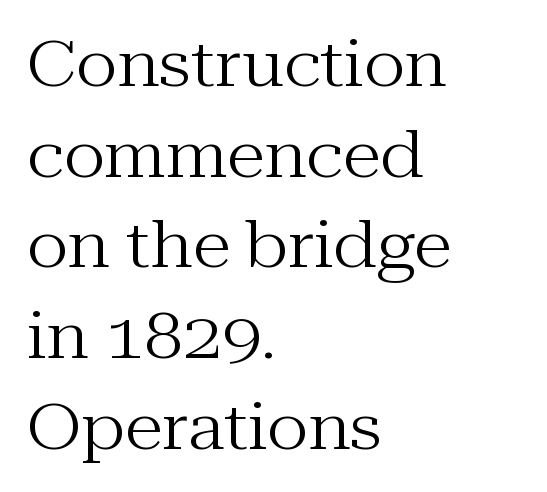
The image shows 63 px regular-weight serif type, upright; set left-aligned, normal line spacing (1.44x), normal letter spacing, not underlined; medium stroke contrast and a medium x-height.
